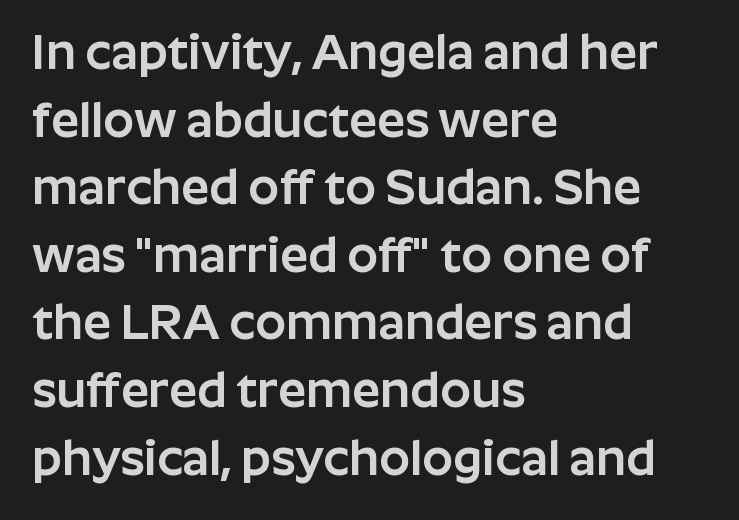
The image shows 49 px sans-serif type, upright; set left-aligned, normal line spacing (1.38x), normal letter spacing, not underlined; low stroke contrast and a medium x-height.
